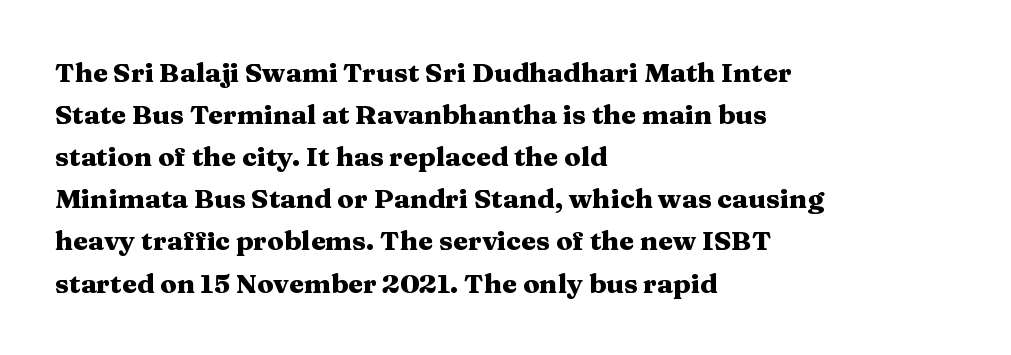
Nothing unusual about the tracking: characters are spaced as the font intends. Layout note: lines flush left. Does the lettering tilt? It doesn't — this is upright. The characters look thick and weighty, a clear bold. If you measured baseline to baseline, you'd find a middling distance. Underlining? Definitely not there.
